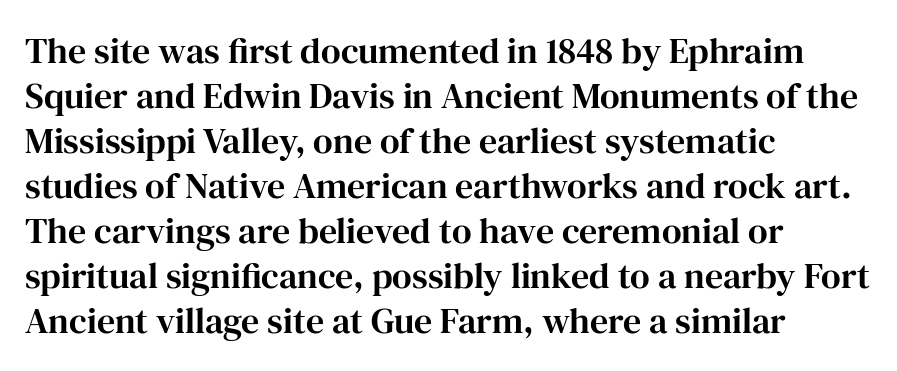
The tracking reads as untouched default to a designer's eye. Type without underlining. Horizontal alignment here is leftward, the default for most running prose. Is this a sans? No — the strokes have serifs. The rows are spaced the way most documents space them. Proportional: the letters do not fall into vertical columns.
